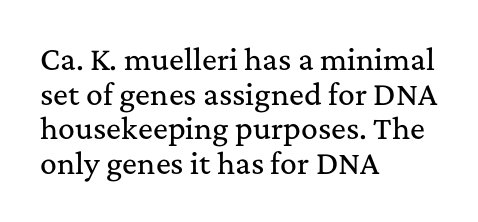
A typesetter would call this proportional, since set widths differ per character. The glyphs are unaccompanied by any horizontal stroke below them. Does the type have serifs? Yes, each stem ends in a small foot. This rendering uses left alignment, leaving the right contour irregular. Notice how the stems are strictly vertical — no italics here.
